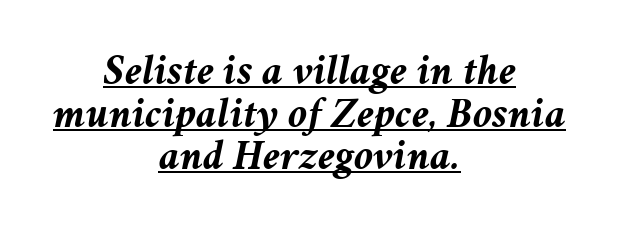
Q: Is the text bold? A: Yes.
Q: Is the text italic (slanted)? A: Yes, it leans right by about 11 degrees.
Q: Is the text underlined? A: Yes.
Q: How is the paragraph aligned? A: Centered.
Q: Is the spacing between letters normal or unusually wide? A: Normal.
Q: Is the spacing between lines tight, normal or loose? A: Tight.
Q: Width (condensed, normal, or wide)? A: Normal.
Q: Stroke contrast? A: Medium.
Q: x-height? A: Medium.
Q: Monospaced? A: No.
